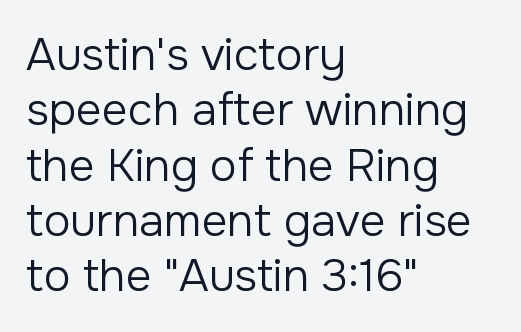
Q: Is the text bold? A: No.
Q: Is the text italic (slanted)? A: No, it is upright.
Q: Is the typeface a serif or a sans-serif typeface? A: Sans-serif.
Q: Is the text underlined? A: No.
Q: How is the paragraph aligned? A: Left-aligned.
Q: Is the spacing between letters normal or unusually wide? A: Normal.
Q: Width (condensed, normal, or wide)? A: Normal.
Q: Stroke contrast? A: Low.
Q: x-height? A: Medium.
Q: Monospaced? A: No.
